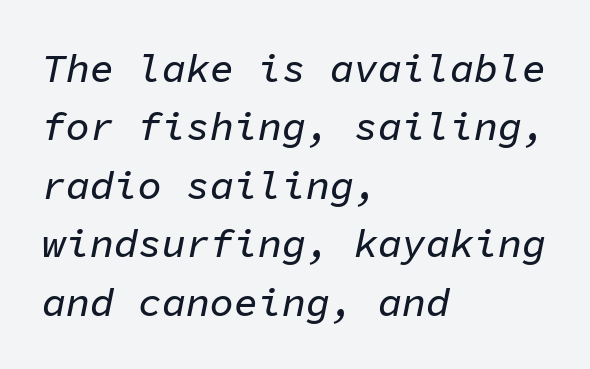
Q: Is the text italic (slanted)? A: Yes, it leans right by about 11 degrees.
Q: Is the text underlined? A: No.
Q: How is the paragraph aligned? A: Left-aligned.
Q: Is the spacing between letters normal or unusually wide? A: Normal.
Q: Is the spacing between lines tight, normal or loose? A: Normal.
Q: Width (condensed, normal, or wide)? A: Normal.
Q: Stroke contrast? A: Low.
Q: x-height? A: Medium.
Q: Monospaced? A: Yes.
